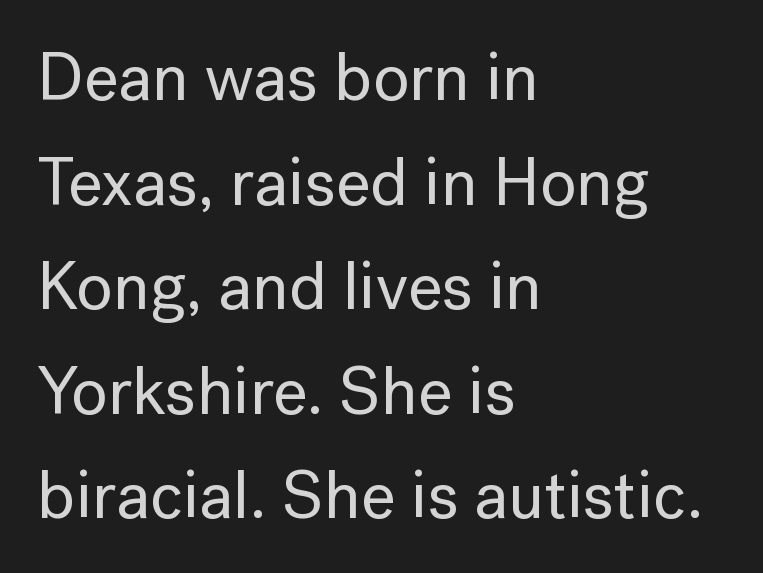
Q: Is the text italic (slanted)? A: No, it is upright.
Q: Is the typeface a serif or a sans-serif typeface? A: Sans-serif.
Q: Is the text underlined? A: No.
Q: How is the paragraph aligned? A: Left-aligned.
Q: Is the spacing between letters normal or unusually wide? A: Normal.
Q: Is the spacing between lines tight, normal or loose? A: Normal.
Q: Width (condensed, normal, or wide)? A: Normal.
Q: Stroke contrast? A: Low.
Q: x-height? A: Medium.
Q: Monospaced? A: No.
